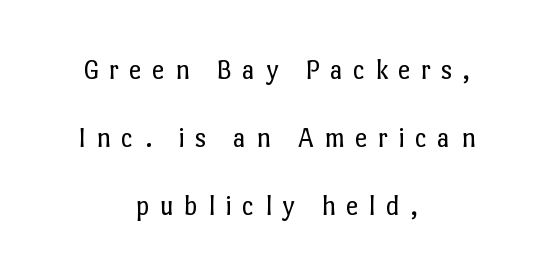
{"italic": "no", "bold": "no", "weight": "regular", "width": "normal", "stroke_contrast": "low", "x_height": "medium", "monospaced": "no", "underline": "no", "align": "center", "line_spacing": "loose", "line_spacing_ratio": 2.43, "letter_spacing": "wide", "letter_spacing_em": 0.36, "glyph_px": 28}
